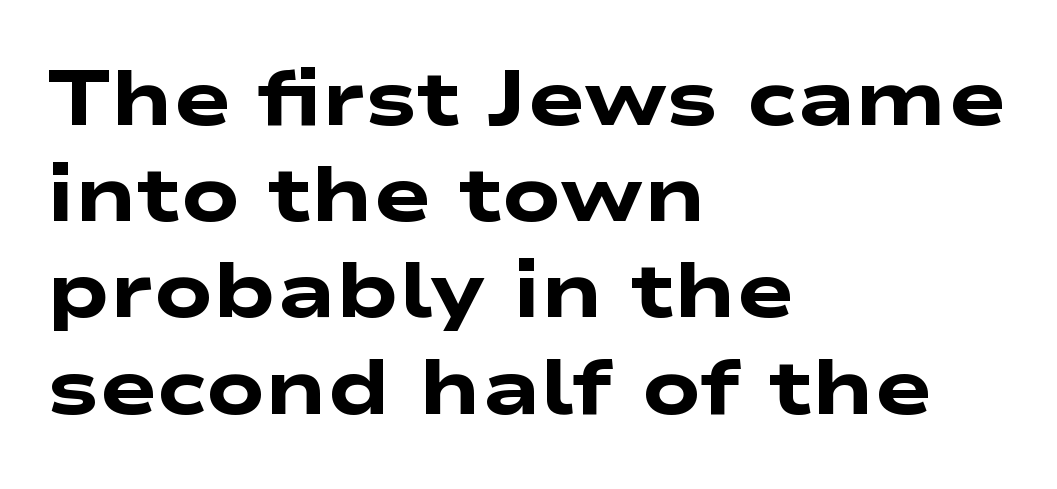
{"serif": "no", "bold": "yes", "weight": "heavy", "width": "wide", "stroke_contrast": "low", "x_height": "medium", "monospaced": "no", "underline": "no", "align": "left", "line_spacing": "normal", "line_spacing_ratio": 1.25, "letter_spacing": "normal", "letter_spacing_em": 0.0, "glyph_px": 77}
